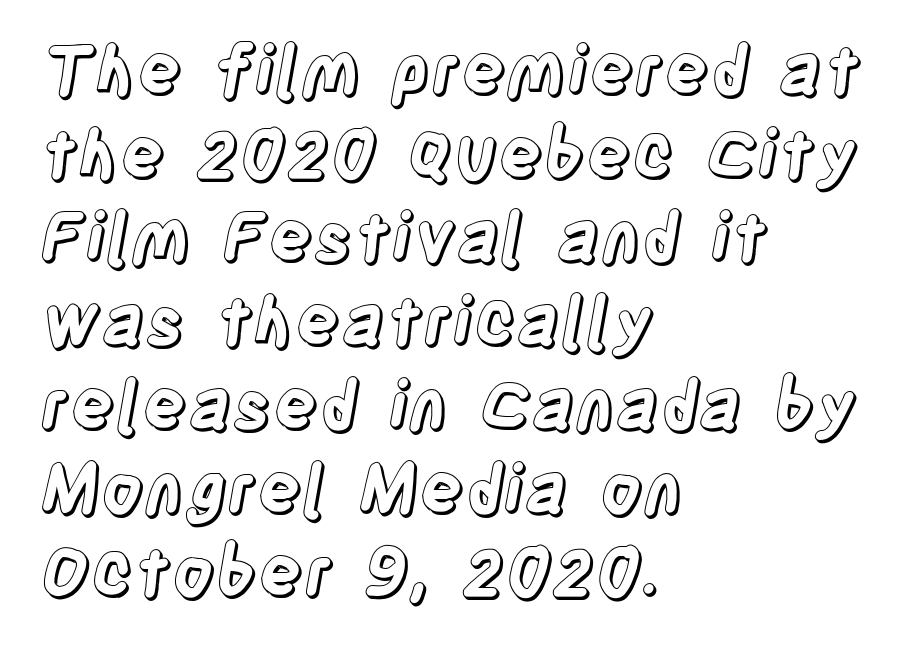
The rows are spaced the way most documents space them. Is the block centered? No — it sits flush against the left margin. Underlining? Definitely not there. Here the designer chose a conventional face with non-uniform glyph widths. The type is set solid horizontally, with unmodified tracking.
